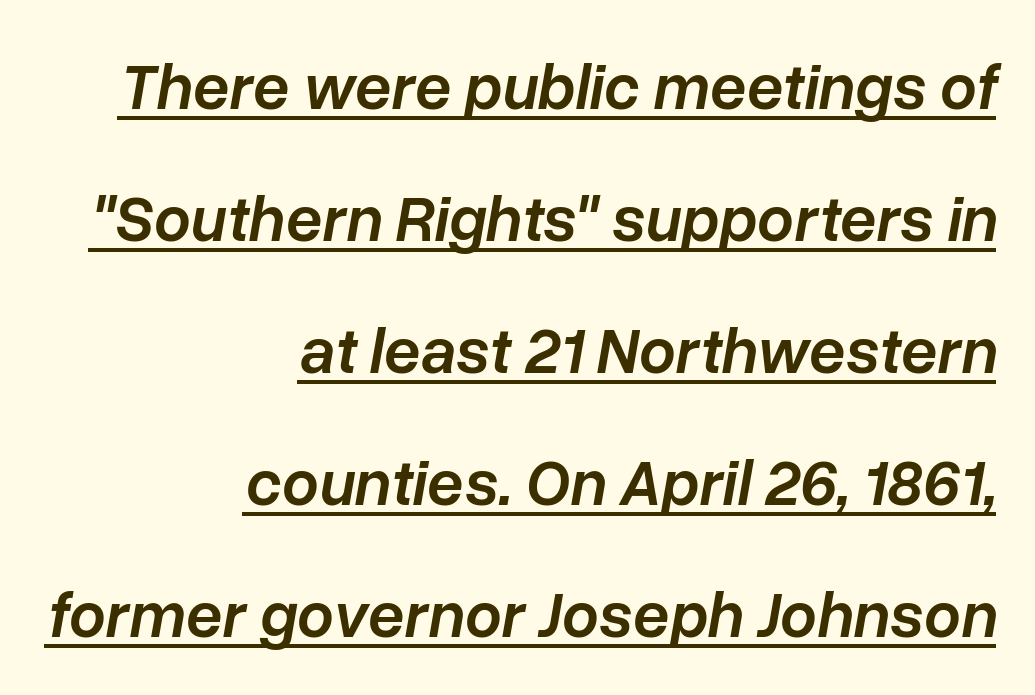
{"italic": "yes", "lean": "right", "slant_degrees": 10, "bold": "semi", "weight": "semibold", "width": "normal", "stroke_contrast": "low", "x_height": "medium", "monospaced": "no", "underline": "yes", "align": "right", "line_spacing": "loose", "line_spacing_ratio": 2.03, "letter_spacing": "normal", "letter_spacing_em": 0.0, "glyph_px": 65}
